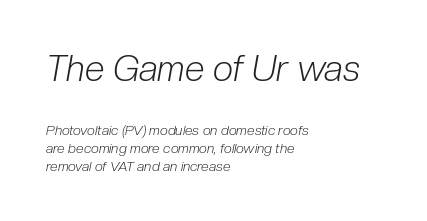
Q: Is the text bold? A: No.
Q: Is the text italic (slanted)? A: Yes, it leans right by about 10 degrees.
Q: Is the text underlined? A: No.
Q: How is the paragraph aligned? A: Left-aligned.
Q: Is the spacing between letters normal or unusually wide? A: Normal.
Q: Is the spacing between lines tight, normal or loose? A: Normal.
Q: Which block of text is set in a larger size, the first (top) or the second (bottom)? A: The first (top) one.
Q: Width (condensed, normal, or wide)? A: Condensed.
Q: Stroke contrast? A: Low.
Q: x-height? A: Medium.
Q: Monospaced? A: No.
